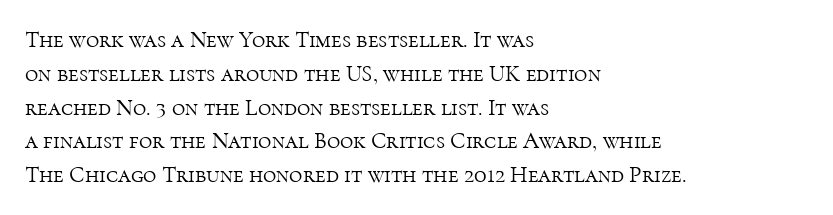
Just letters on the line, the space beneath them empty. Evenly set lines give the paragraph a standard silhouette. Heft: none added — not bold. Notice how the passage keeps a crisp vertical edge on the left only. No extra tracking has been applied to these lines. A roman cut, with each character standing at attention.
